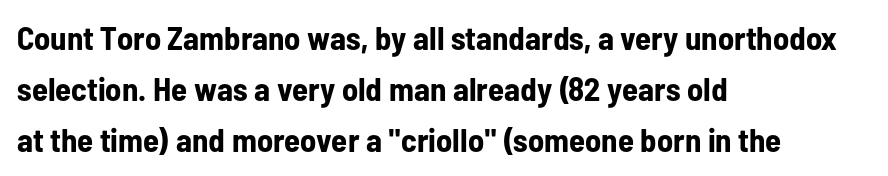
The image shows 33 px bold, condensed sans-serif type, upright; set left-aligned, normal line spacing (1.54x), normal letter spacing, not underlined; low stroke contrast and a medium x-height.
